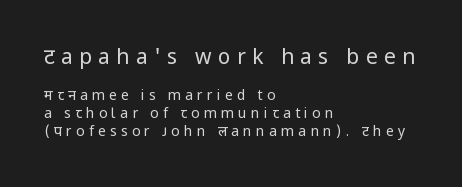
Q: Is the text bold? A: No.
Q: Is the text italic (slanted)? A: No, it is upright.
Q: Is the text underlined? A: No.
Q: How is the paragraph aligned? A: Left-aligned.
Q: Is the spacing between letters normal or unusually wide? A: Unusually wide.
Q: Is the spacing between lines tight, normal or loose? A: Normal.
Q: Which block of text is set in a larger size, the first (top) or the second (bottom)? A: The first (top) one.
